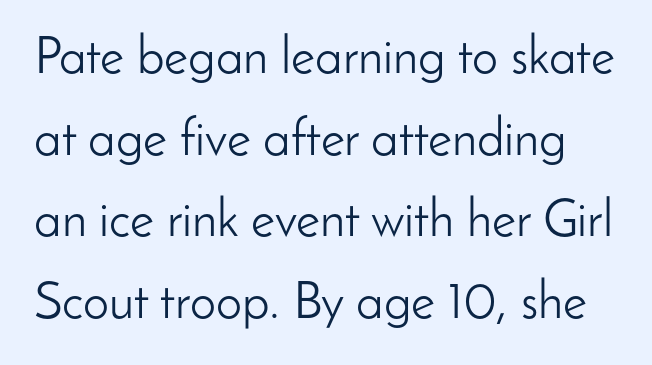
Q: Is the text bold? A: No.
Q: Is the text italic (slanted)? A: No, it is upright.
Q: Is the typeface a serif or a sans-serif typeface? A: Sans-serif.
Q: Is the text underlined? A: No.
Q: Is the spacing between letters normal or unusually wide? A: Normal.
Q: Is the spacing between lines tight, normal or loose? A: Normal.
Q: Width (condensed, normal, or wide)? A: Normal.
Q: Stroke contrast? A: Low.
Q: x-height? A: Small.
Q: Monospaced? A: No.
